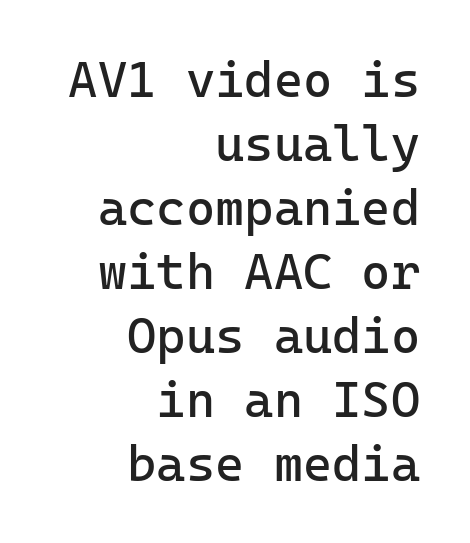
{"serif": "no", "italic": "no", "bold": "no", "weight": "regular", "width": "normal", "stroke_contrast": "low", "x_height": "medium", "underline": "no", "align": "right", "line_spacing": "normal", "line_spacing_ratio": 1.28, "letter_spacing": "normal", "letter_spacing_em": 0.0, "glyph_px": 50}
